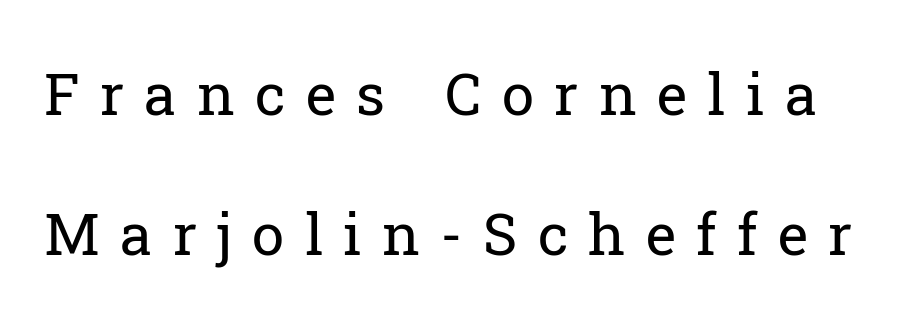
The image shows 58 px regular-weight serif type, upright; set loose line spacing (2.41x), unusually wide letter spacing (+0.35 em), not underlined; low stroke contrast and a medium x-height.
